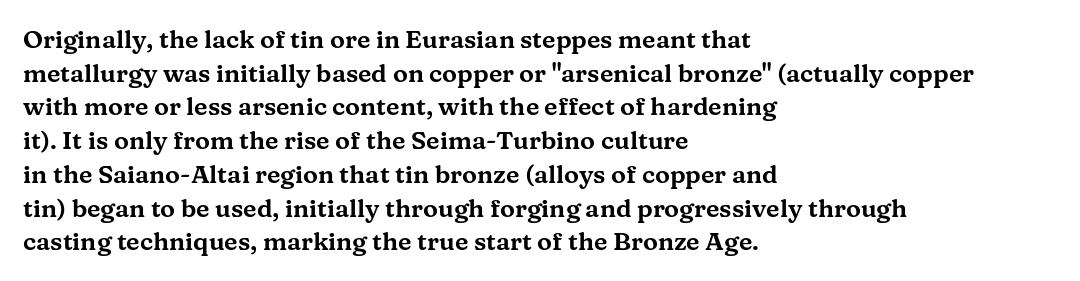
Q: Is the text italic (slanted)? A: No, it is upright.
Q: Is the text underlined? A: No.
Q: How is the paragraph aligned? A: Left-aligned.
Q: Is the spacing between letters normal or unusually wide? A: Normal.
Q: Is the spacing between lines tight, normal or loose? A: Normal.
